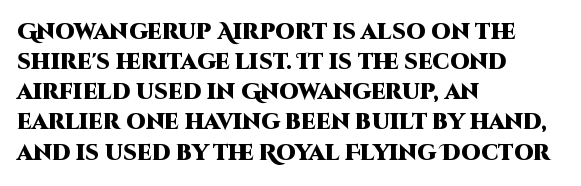
{"italic": "no", "bold": "yes", "underline": "no", "align": "left", "line_spacing": "normal", "line_spacing_ratio": 1.37, "letter_spacing": "normal", "letter_spacing_em": 0.0, "glyph_px": 22}
